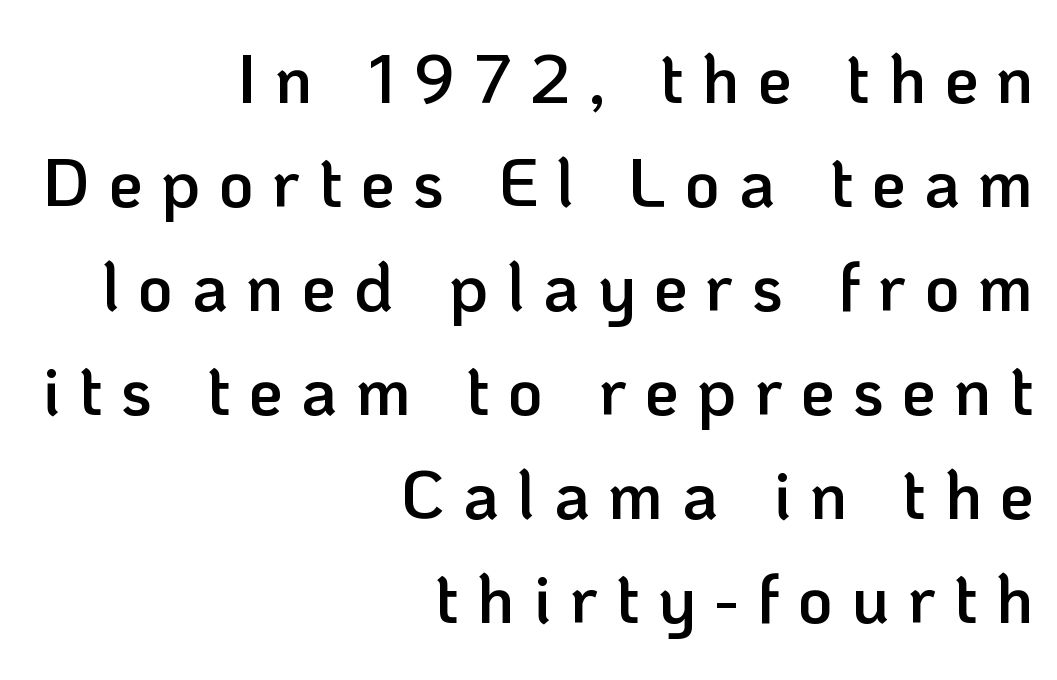
Q: Is the text bold? A: Semi-bold.
Q: Is the text italic (slanted)? A: No, it is upright.
Q: Is the typeface a serif or a sans-serif typeface? A: Sans-serif.
Q: Is the text underlined? A: No.
Q: How is the paragraph aligned? A: Right-aligned.
Q: Is the spacing between letters normal or unusually wide? A: Unusually wide.
Q: Is the spacing between lines tight, normal or loose? A: Normal.
Q: Width (condensed, normal, or wide)? A: Normal.
Q: Stroke contrast? A: Low.
Q: x-height? A: Medium.
Q: Monospaced? A: No.
